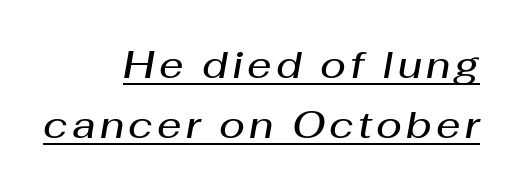
The image shows 38 px semibold type, italic (leaning right); set right-aligned, normal line spacing (1.58x), underlined; medium stroke contrast and a medium x-height.
